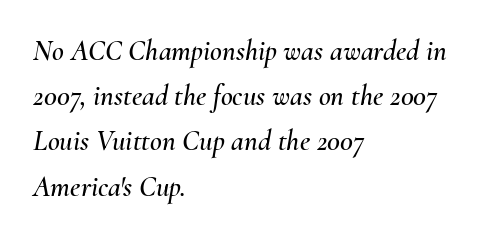
{"italic": "yes", "lean": "right", "slant_degrees": 10, "width": "normal", "stroke_contrast": "medium", "x_height": "small", "monospaced": "no", "underline": "no", "align": "left", "line_spacing": "normal", "line_spacing_ratio": 1.56, "letter_spacing": "normal", "letter_spacing_em": 0.0, "glyph_px": 29}
